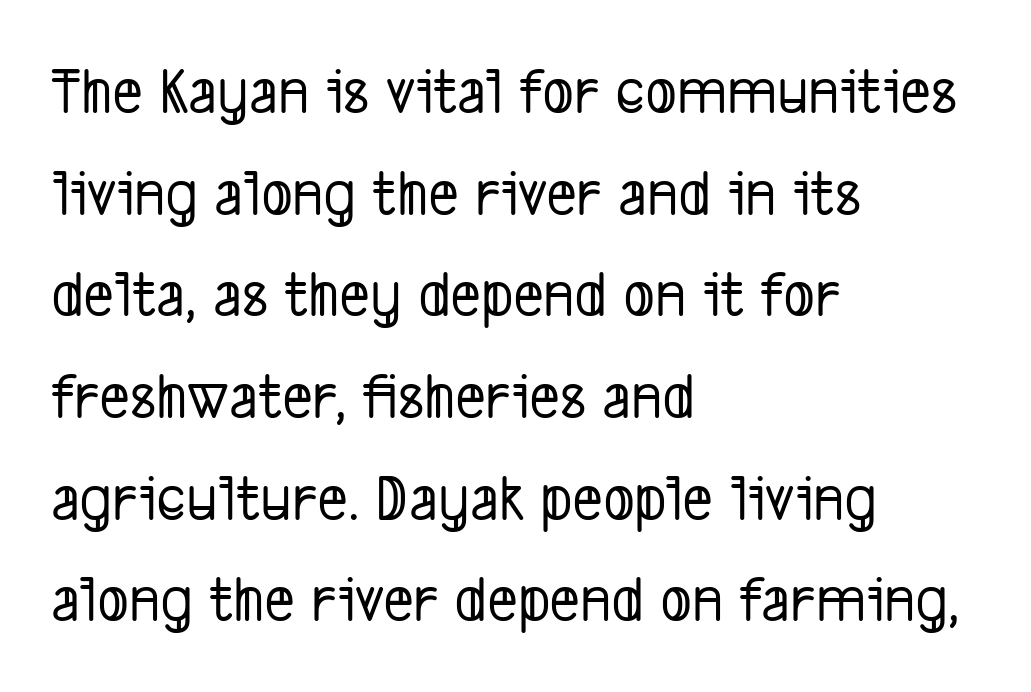
The vertical gap from one line to the next is medium. Characters follow at the spacing the type designer built in. Look at the bottom of the vertical strokes: they stop flat, with no serifs. Character widths vary here, with narrow letters taking less room than wide ones.
